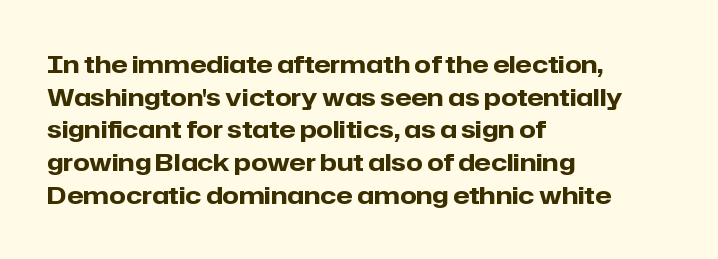
The rendering uses a moderate line-height, typical for paragraphs. The typography opts for an upright posture over an oblique one. Each word holds together tightly as a unit, with standard inter-letter gaps. Left-aligned paragraph, ragged on the right. The sample has been set heavy, in full bold. The string is rendered with underlining switched off.
